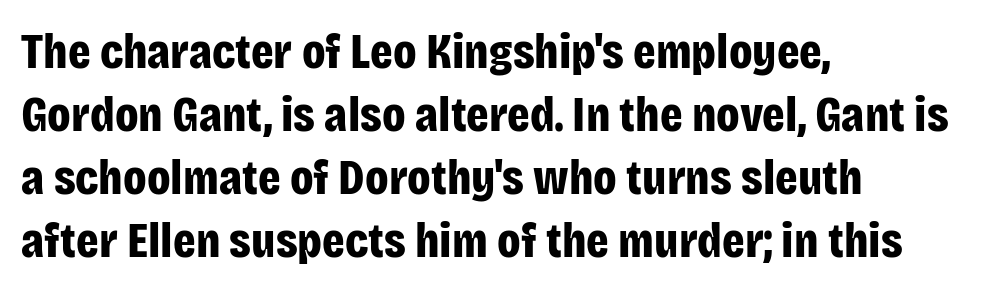
This is roman type, the default non-slanted kind. Weight check: bold — yes, fully. This sample keeps an unexceptional amount of space between lines. The passage is arranged the way most books set body copy — flush left. Descenders hang freely into open space. Think of a printed novel: that variable character pitch is what you see here.
